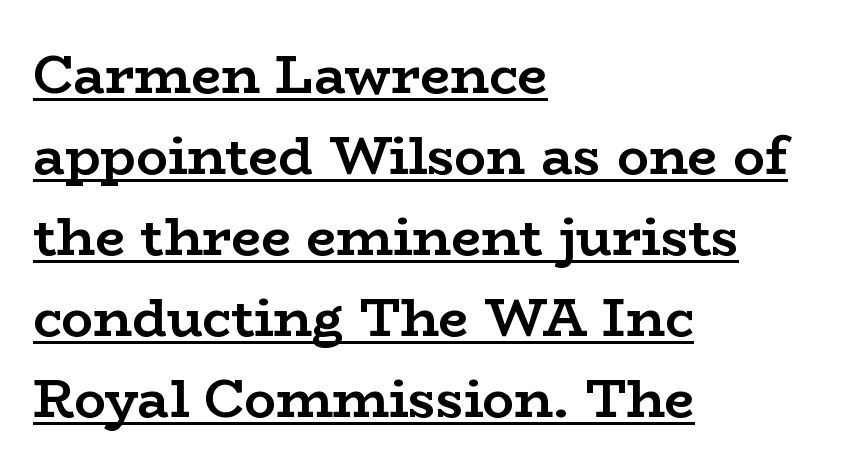
The typesetter chose a ragged-right arrangement here. Does the weight exceed regular? Yes, all the way to bold. How would I describe the line gaps? Plain and ordinary. Spacing verdict: proportional, widths tailored to each character. The lettering holds an erect, upright posture throughout.
